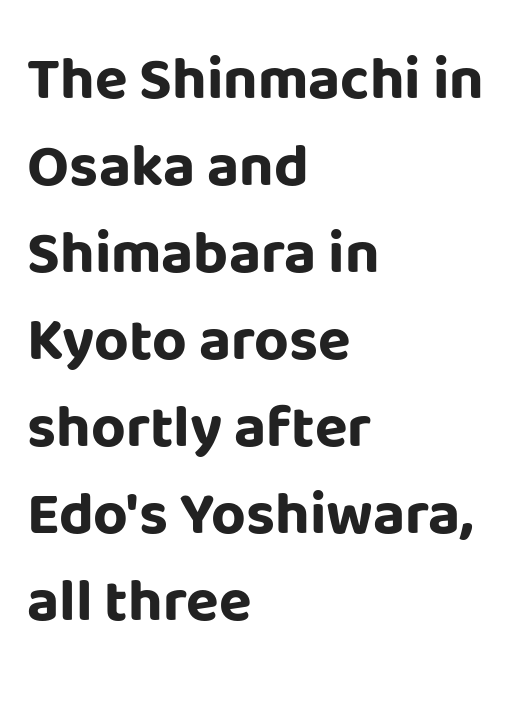
Q: Is the text bold? A: Yes.
Q: Is the text italic (slanted)? A: No, it is upright.
Q: Is the typeface a serif or a sans-serif typeface? A: Sans-serif.
Q: Is the text underlined? A: No.
Q: How is the paragraph aligned? A: Left-aligned.
Q: Is the spacing between letters normal or unusually wide? A: Normal.
Q: Is the spacing between lines tight, normal or loose? A: Normal.
Q: Width (condensed, normal, or wide)? A: Normal.
Q: Stroke contrast? A: Low.
Q: x-height? A: Large.
Q: Monospaced? A: No.
